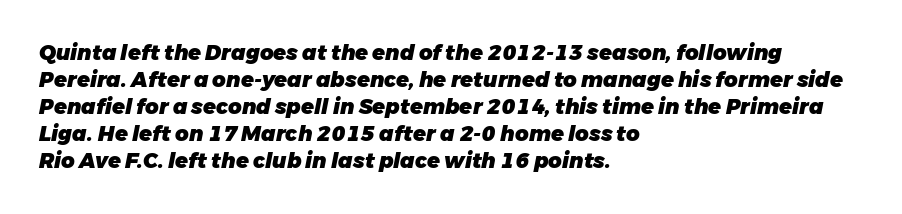
Q: Is the text bold? A: Yes.
Q: Is the text italic (slanted)? A: Yes, it leans right by about 11 degrees.
Q: Is the text underlined? A: No.
Q: How is the paragraph aligned? A: Left-aligned.
Q: Is the spacing between letters normal or unusually wide? A: Normal.
Q: Is the spacing between lines tight, normal or loose? A: Normal.
